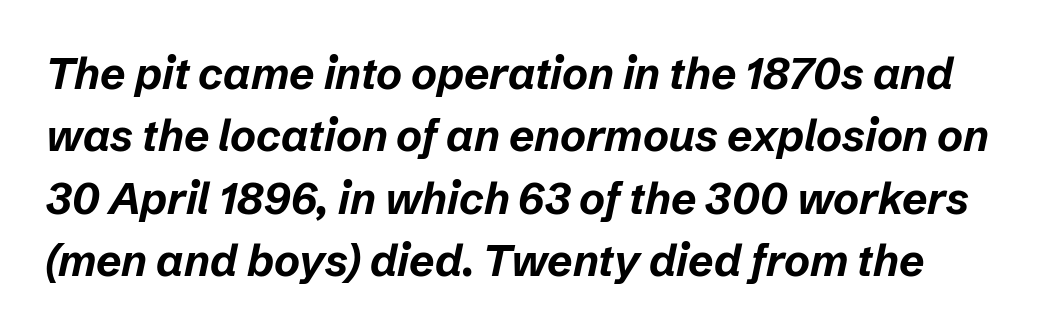
The image shows 44 px bold type, italic (leaning right); set normal line spacing (1.42x), normal letter spacing, not underlined; low stroke contrast and a medium x-height.
